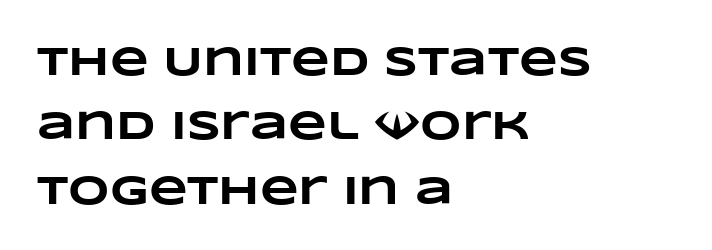
Q: Is the text bold? A: Yes.
Q: Is the text underlined? A: No.
Q: How is the paragraph aligned? A: Left-aligned.
Q: Is the spacing between letters normal or unusually wide? A: Normal.
Q: Is the spacing between lines tight, normal or loose? A: Normal.
Q: Width (condensed, normal, or wide)? A: Wide.
Q: Stroke contrast? A: Low.
Q: x-height? A: Large.
Q: Monospaced? A: No.
